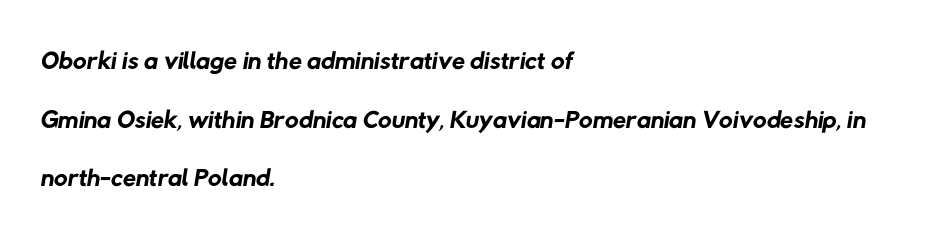
The specimen omits any rule beneath the text block's lines. Each stroke keeps to a modest, everyday thickness or less. Unlike a traditional serif, this face leaves its strokes unadorned. Where is the straight margin? On the left. Does the leading feel generous? No, just average.
